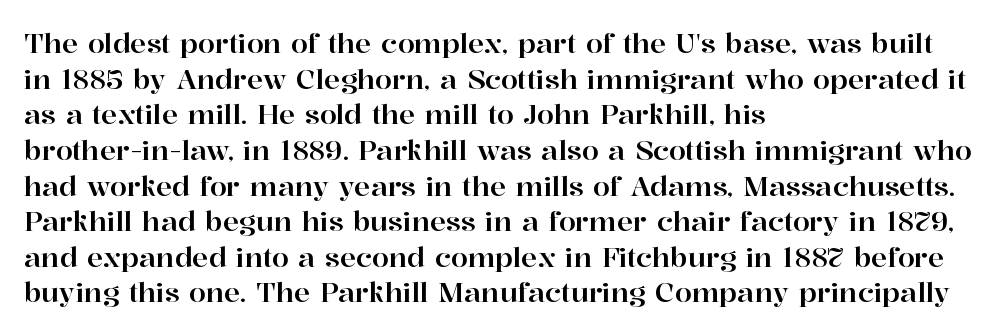
Line spacing here is normal. In terms of posture, this sample is upright. A bare baseline throughout the passage. Does the copy run flush right? No — it runs flush left. You could call the tracking neutral — neither tight nor loose.
